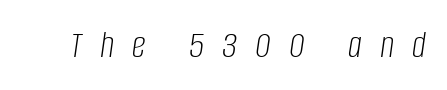
Q: Is the text bold? A: No.
Q: Is the text italic (slanted)? A: Yes, it leans right by about 8 degrees.
Q: Is the text underlined? A: No.
Q: Is the spacing between letters normal or unusually wide? A: Unusually wide.
Q: Width (condensed, normal, or wide)? A: Condensed.
Q: Stroke contrast? A: Low.
Q: x-height? A: Large.
Q: Monospaced? A: No.
